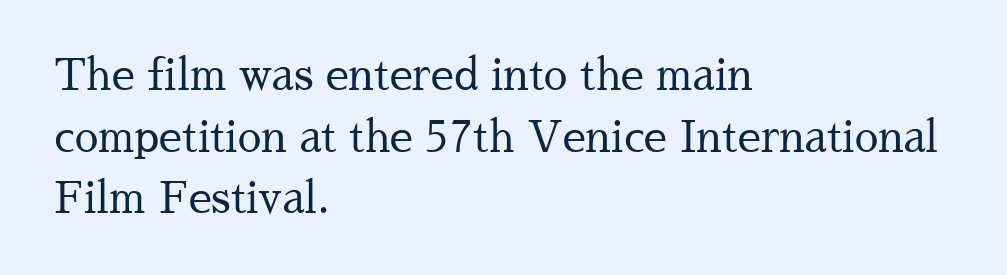
A clean baseline with only descenders dipping below it. The font is comparable to plain body text, perhaps lighter. Where is the straight margin? On the left. No extra tracking has been applied to these lines. Serifs: yes, visible at the terminals of the letterforms.
